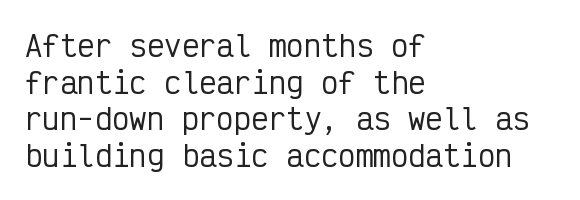
The image shows 29 px condensed sans-serif type, upright, monospaced; set left-aligned, normal line spacing (1.26x), normal letter spacing, not underlined; low stroke contrast and a medium x-height.
